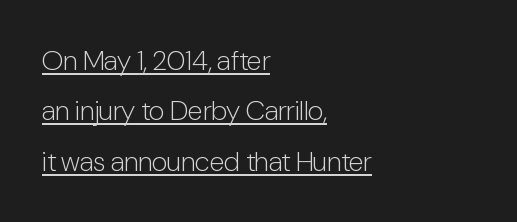
Line beginnings align vertically; line endings do not. This is the regular roman posture of the typeface. The letters sit at their default tracking, neither squeezed nor spread. Varying glyph widths throughout — classic text-font behaviour. Each stroke keeps to a modest, everyday thickness or less. The glyphs are accompanied by a horizontal stroke just below them.
